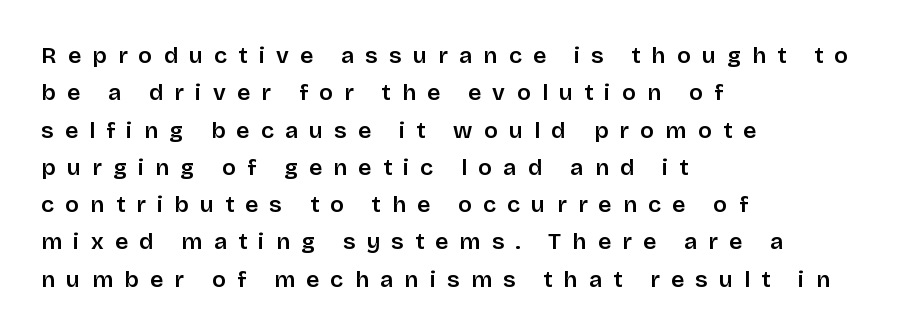
{"italic": "no", "underline": "no", "align": "left", "line_spacing": "normal", "line_spacing_ratio": 1.62, "letter_spacing": "wide", "letter_spacing_em": 0.49, "glyph_px": 23}
